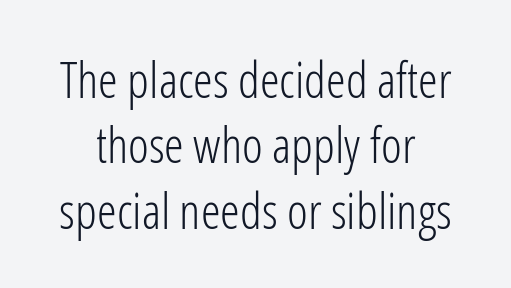
Q: Is the text bold? A: No.
Q: Is the text italic (slanted)? A: No, it is upright.
Q: Is the typeface a serif or a sans-serif typeface? A: Sans-serif.
Q: Is the text underlined? A: No.
Q: How is the paragraph aligned? A: Centered.
Q: Is the spacing between letters normal or unusually wide? A: Normal.
Q: Is the spacing between lines tight, normal or loose? A: Normal.
Q: Width (condensed, normal, or wide)? A: Condensed.
Q: Stroke contrast? A: Low.
Q: x-height? A: Medium.
Q: Monospaced? A: No.
